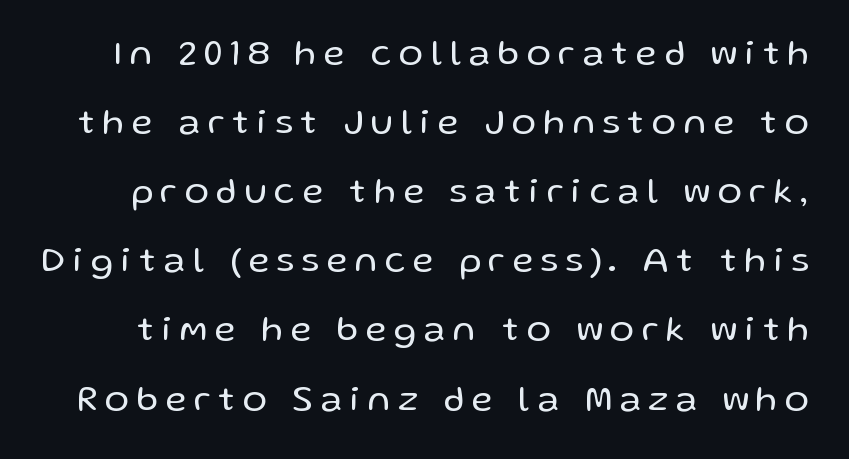
You can tell it's not italic because the verticals are truly vertical. You could not count columns in this text — the font is proportionally spaced. Words float on clear page, feet unadorned. Look at the tracking — it's clearly loosened, letters drifting apart. Grotesque or geometric, the face here clearly has no serifs.
